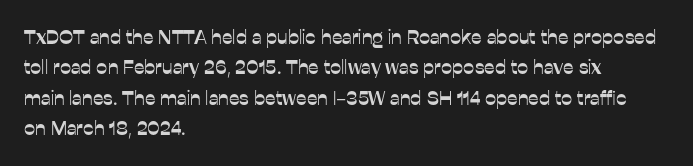
Q: Is the text italic (slanted)? A: No, it is upright.
Q: Is the text underlined? A: No.
Q: How is the paragraph aligned? A: Left-aligned.
Q: Is the spacing between letters normal or unusually wide? A: Normal.
Q: Is the spacing between lines tight, normal or loose? A: Normal.
